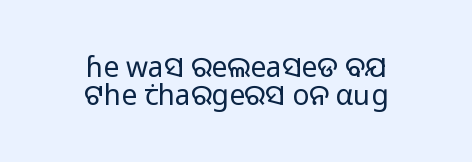
The image shows 28 px light sans-serif type, upright; set centered, tight line spacing (1.01x), normal letter spacing, not underlined; low stroke contrast and a medium x-height.
